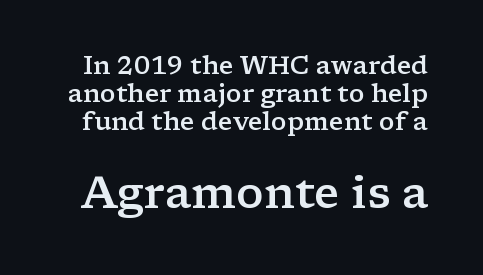
The image shows 44 px semibold, wide serif type, upright; set tight line spacing (1.13x), normal letter spacing, not underlined; the second (bottom) block is 1.76x larger; low stroke contrast and a medium x-height.
